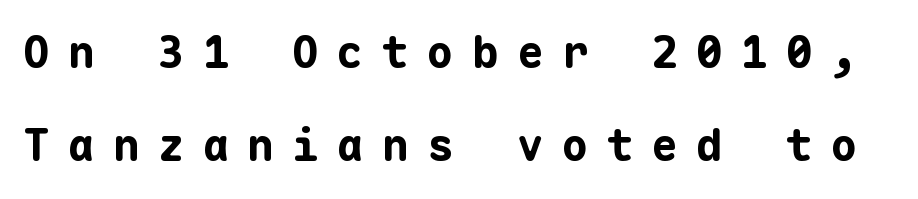
The text was rendered using a sans face with plain stroke endings. Glyph-to-glyph distance is far greater than everyday printed text. If you measured baseline to baseline, you'd find a long distance. On the weight axis this lands at bold, roughly 700. The passage shown is not underscored anywhere.
